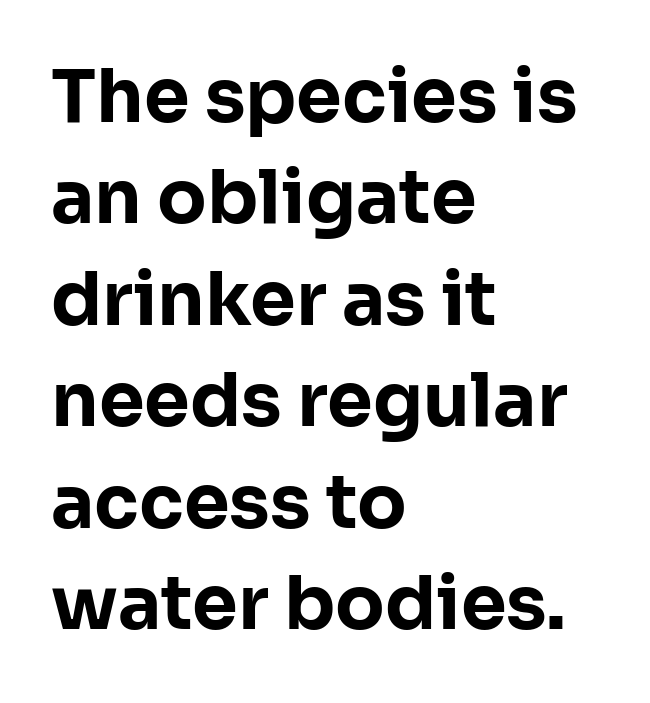
Q: Is the text bold? A: Yes.
Q: Is the text italic (slanted)? A: No, it is upright.
Q: Is the typeface a serif or a sans-serif typeface? A: Sans-serif.
Q: Is the text underlined? A: No.
Q: How is the paragraph aligned? A: Left-aligned.
Q: Is the spacing between letters normal or unusually wide? A: Normal.
Q: Is the spacing between lines tight, normal or loose? A: Normal.
Q: Width (condensed, normal, or wide)? A: Normal.
Q: Stroke contrast? A: Low.
Q: x-height? A: Medium.
Q: Monospaced? A: No.
